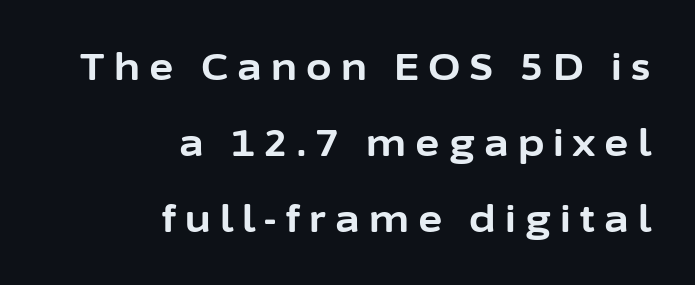
The image shows 37 px bold sans-serif type, upright; set right-aligned, loose line spacing (2.05x), unusually wide letter spacing (+0.25 em), not underlined; low stroke contrast and a medium x-height.
